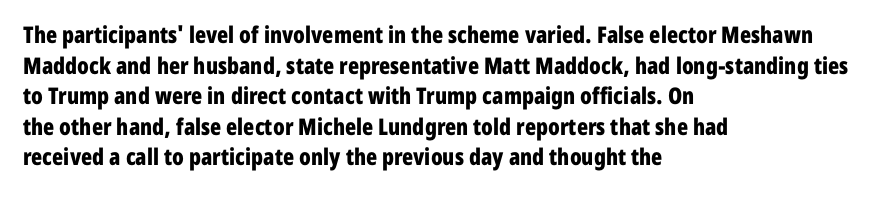
{"italic": "no", "bold": "yes", "underline": "no", "align": "left", "line_spacing": "normal", "line_spacing_ratio": 1.33, "letter_spacing": "normal", "letter_spacing_em": 0.0, "glyph_px": 23}
